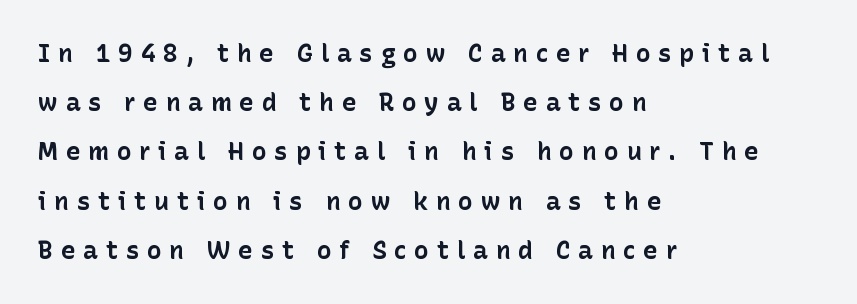
The image shows 25 px bold type, upright; set left-aligned, loose line spacing (1.97x), unusually wide letter spacing (+0.3 em), not underlined.
